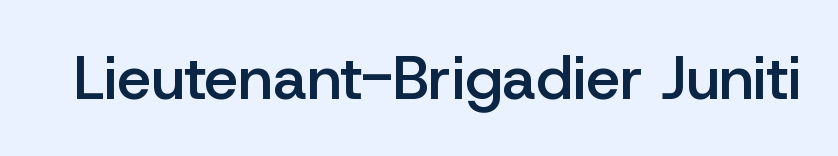
Q: Is the text bold? A: Semi-bold.
Q: Is the text italic (slanted)? A: No, it is upright.
Q: Is the typeface a serif or a sans-serif typeface? A: Sans-serif.
Q: Is the text underlined? A: No.
Q: Is the spacing between letters normal or unusually wide? A: Normal.
Q: Width (condensed, normal, or wide)? A: Normal.
Q: Stroke contrast? A: Low.
Q: x-height? A: Medium.
Q: Monospaced? A: No.
